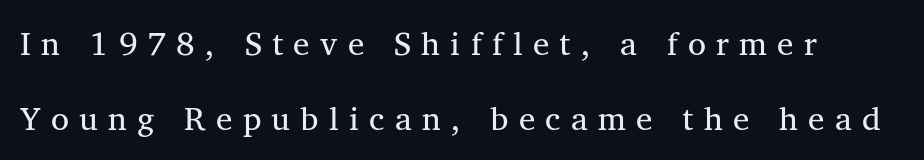
Substantial extra tracking has been applied to these lines. Think standard paragraph weight, or any step lighter than that. This rendering features lettering with no underline. Posture: upright roman. The block of text is sparse from top to bottom, with ample space between rows.
